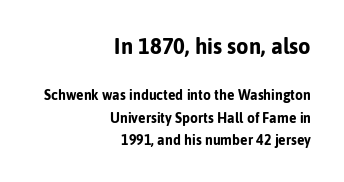
Line endings align vertically; line beginnings do not. Stroke thickness is high; the sample reads as a true bold. Compare the two chunks: the upper has the greater cap height. In terms of leading, this rendering sits right in the middle. Posture: vertical.
